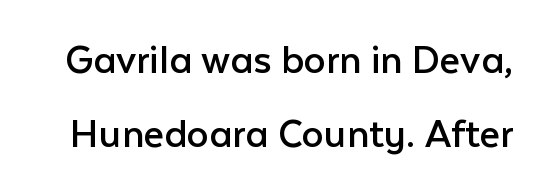
Designer's note — italics off, roman on. In terms of leading, this rendering sits right in the middle. Think standard paragraph weight, or any step lighter than that. Bare-footed words on every line.
